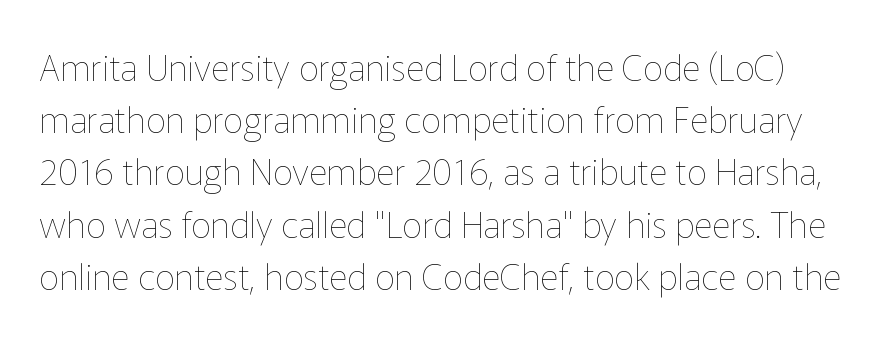
The image shows 36 px thin type, upright; set normal line spacing (1.45x), normal letter spacing, not underlined; low stroke contrast and a medium x-height.
